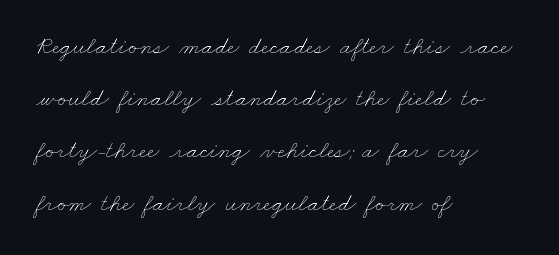
{"bold": "no", "underline": "no", "align": "left", "line_spacing": "loose", "line_spacing_ratio": 2.09, "letter_spacing": "normal", "letter_spacing_em": 0.0, "glyph_px": 25}
